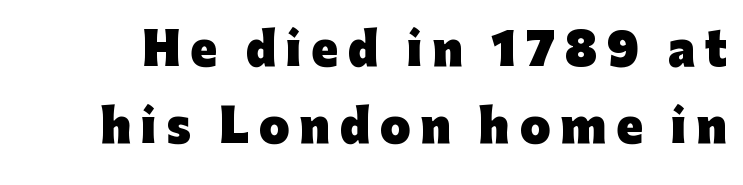
Q: Is the text bold? A: Yes.
Q: Is the text italic (slanted)? A: No, it is upright.
Q: Is the typeface a serif or a sans-serif typeface? A: Sans-serif.
Q: Is the text underlined? A: No.
Q: Is the spacing between letters normal or unusually wide? A: Unusually wide.
Q: Width (condensed, normal, or wide)? A: Normal.
Q: Stroke contrast? A: Low.
Q: x-height? A: Medium.
Q: Monospaced? A: No.
